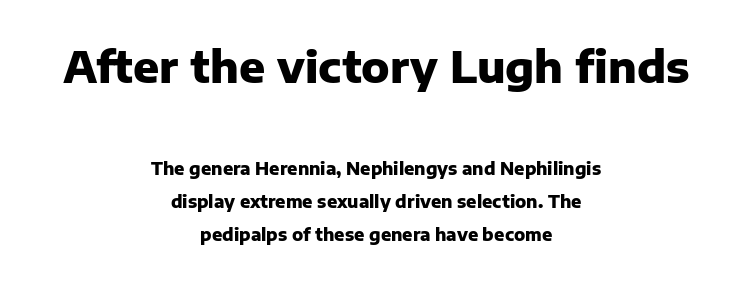
Check under the words: just untouched page. It's the straight-up-and-down kind of type. Words appear dense and cohesive because spacing is normal. Each glyph is drawn with heavy, bold strokes.
